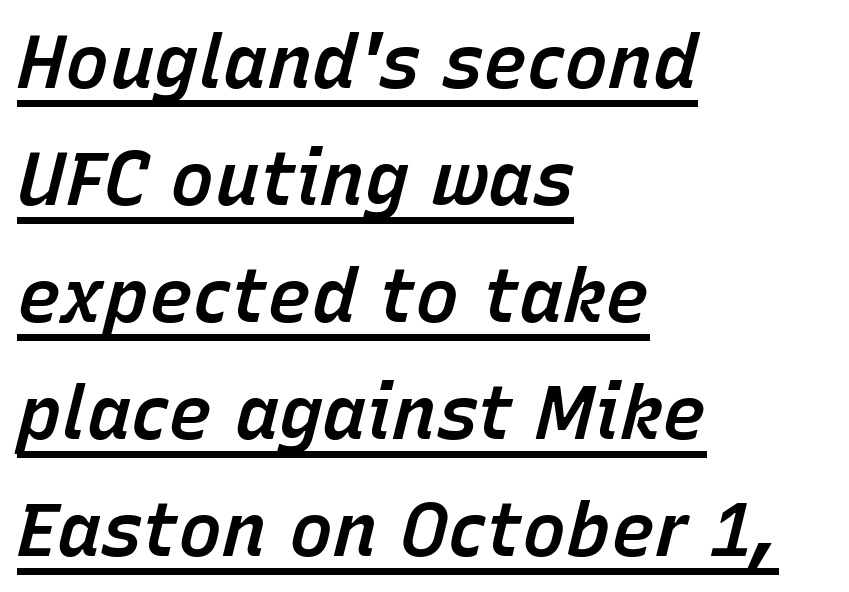
A fair bit of extra ink — the face is semibold, not bold. Spacing verdict: proportional, widths tailored to each character. The tracking reads as untouched default to a designer's eye. Designer's note — italics engaged. A normal amount of white space separates one row of letters from the next. Each line of the rendering has a horizontal stroke beneath the glyphs.
